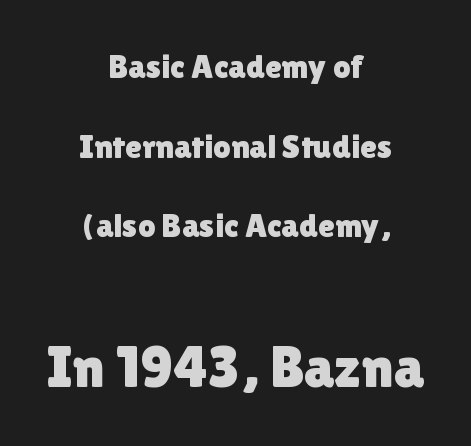
{"serif": "no", "italic": "no", "width": "normal", "x_height": "medium", "monospaced": "no", "underline": "no", "align": "center", "line_spacing": "loose", "line_spacing_ratio": 2.34, "letter_spacing": "normal", "letter_spacing_em": 0.0, "larger_block": "second", "size_ratio": 1.74, "glyph_px": 59}
